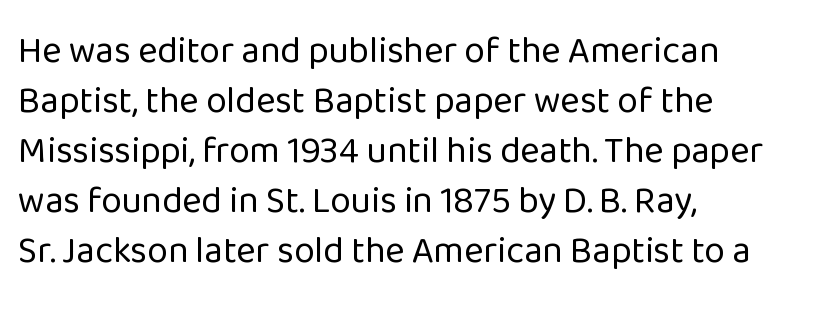
Q: Is the text bold? A: No.
Q: Is the text italic (slanted)? A: No, it is upright.
Q: Is the typeface a serif or a sans-serif typeface? A: Sans-serif.
Q: Is the text underlined? A: No.
Q: How is the paragraph aligned? A: Left-aligned.
Q: Is the spacing between letters normal or unusually wide? A: Normal.
Q: Is the spacing between lines tight, normal or loose? A: Normal.
Q: Width (condensed, normal, or wide)? A: Normal.
Q: Stroke contrast? A: Low.
Q: x-height? A: Medium.
Q: Monospaced? A: No.
